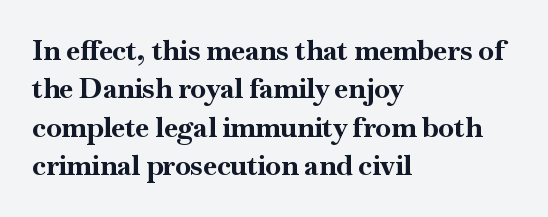
{"serif": "yes", "italic": "no", "bold": "yes", "weight": "bold", "width": "normal", "stroke_contrast": "high", "x_height": "small", "monospaced": "no", "underline": "no", "align": "left", "line_spacing": "normal", "line_spacing_ratio": 1.37, "letter_spacing": "normal", "letter_spacing_em": 0.0, "glyph_px": 28}
